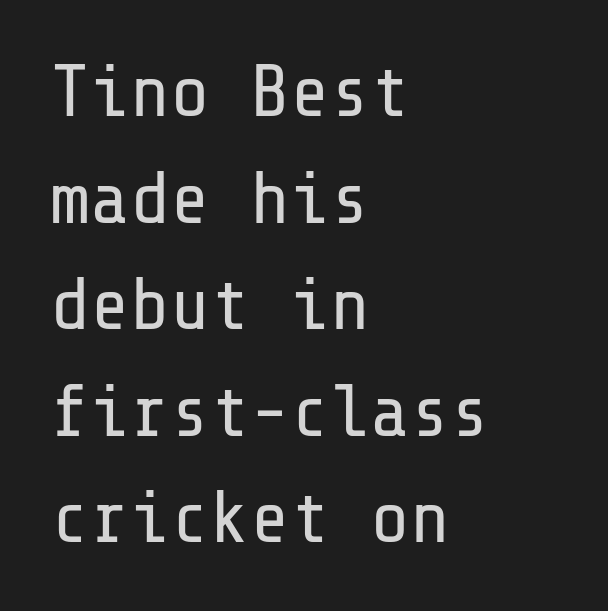
Q: Is the text bold? A: No.
Q: Is the text italic (slanted)? A: No, it is upright.
Q: Is the typeface a serif or a sans-serif typeface? A: Sans-serif.
Q: Is the text underlined? A: No.
Q: How is the paragraph aligned? A: Left-aligned.
Q: Is the spacing between letters normal or unusually wide? A: Normal.
Q: Is the spacing between lines tight, normal or loose? A: Normal.
Q: Width (condensed, normal, or wide)? A: Normal.
Q: Stroke contrast? A: Low.
Q: x-height? A: Medium.
